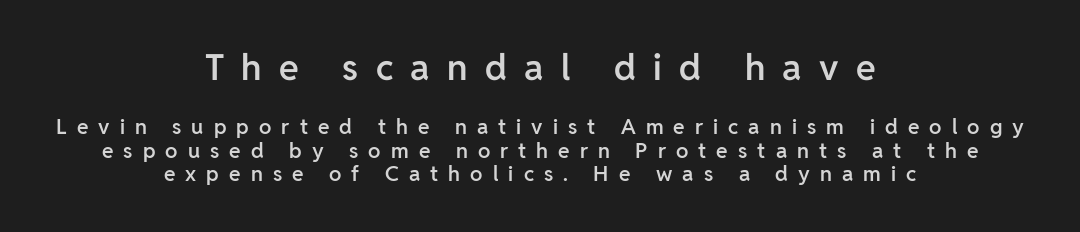
Caption: multi-line text, centered on the measure. Strokes here are thickened, but only to semibold level. Tracking here is generous; glyphs stand well apart from one another. A student would notice the top passage is typeset larger than what follows.
